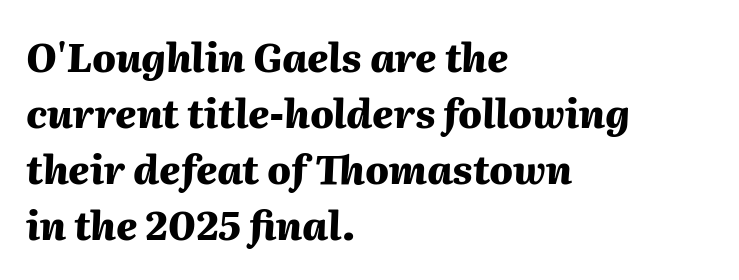
Words appear dense and cohesive because spacing is normal. Reading down the block, your eye returns to a fixed left position each line. Plain, unruled lines of type. Look at the stroke-to-counter ratio: heavy, a bold.
